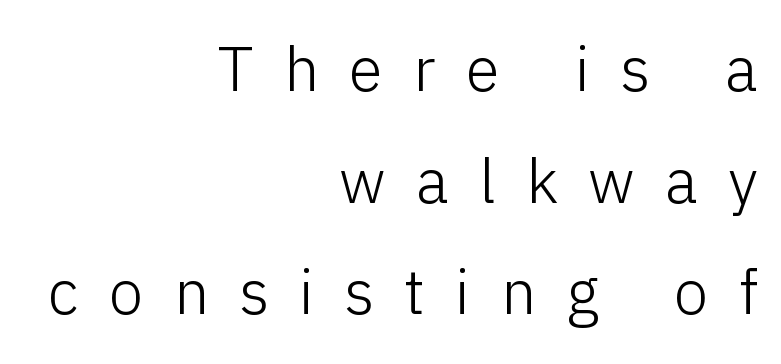
The image shows 62 px light sans-serif type, upright; set right-aligned, line spacing 1.8x, unusually wide letter spacing (+0.49 em), not underlined; low stroke contrast and a medium x-height.
